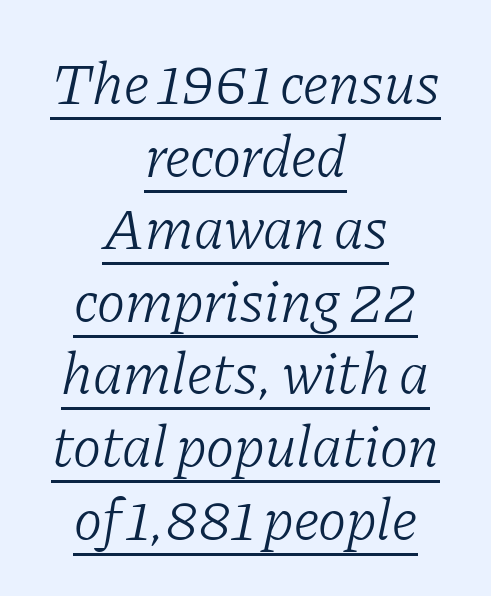
{"serif": "yes", "italic": "yes", "lean": "right", "slant_degrees": 11, "bold": "no", "weight": "light", "width": "normal", "stroke_contrast": "low", "x_height": "medium", "monospaced": "no", "underline": "yes", "align": "center", "line_spacing_ratio": 1.21, "letter_spacing": "normal", "letter_spacing_em": 0.0, "glyph_px": 60}
